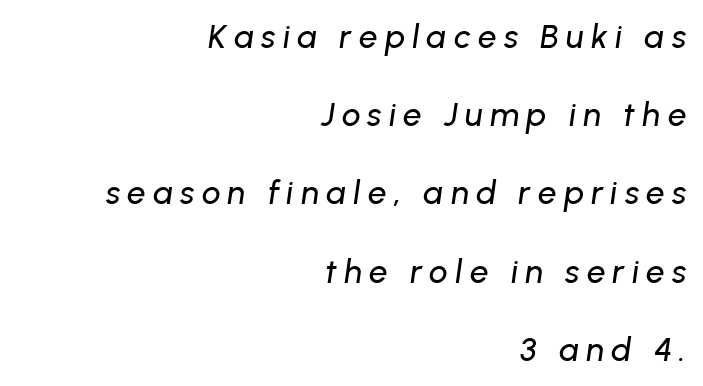
Each word looks stretched out because of the extra space between its letters. Quick note: italic. The gap between lines stays unmarked. This rendering uses right alignment, leaving the left contour irregular.
